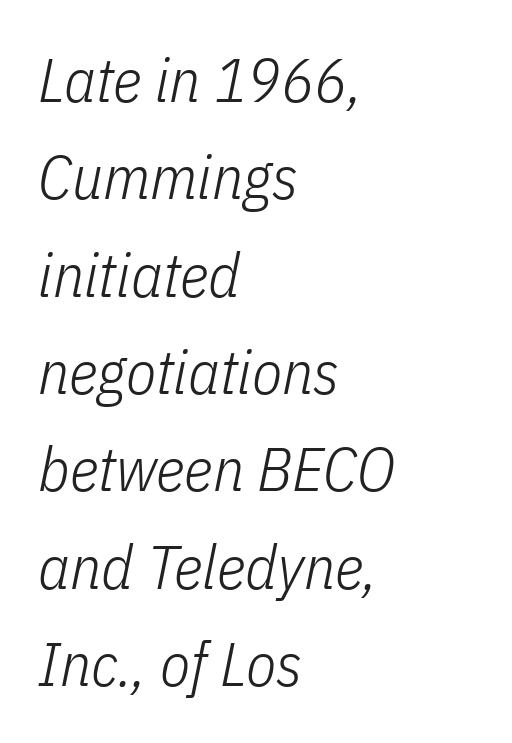
Q: Is the text bold? A: No.
Q: Is the text italic (slanted)? A: Yes, it leans right by about 11 degrees.
Q: Is the text underlined? A: No.
Q: How is the paragraph aligned? A: Left-aligned.
Q: Is the spacing between letters normal or unusually wide? A: Normal.
Q: Is the spacing between lines tight, normal or loose? A: Normal.
Q: Width (condensed, normal, or wide)? A: Condensed.
Q: Stroke contrast? A: Low.
Q: x-height? A: Medium.
Q: Monospaced? A: No.
